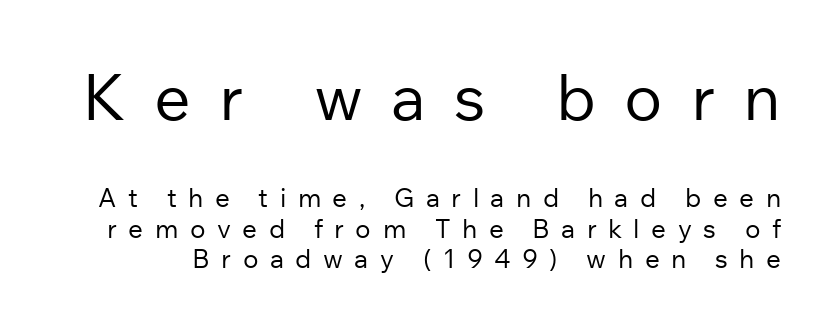
The image shows 64 px regular-weight sans-serif type, upright; set line spacing 1.16x, unusually wide letter spacing (+0.44 em), not underlined; the first (top) block is 2.46x larger; low stroke contrast and a medium x-height.
